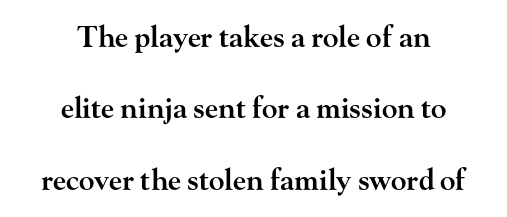
The image shows 29 px semibold, wide serif type, upright; set centered, loose line spacing (2.46x), normal letter spacing, not underlined; high stroke contrast and a small x-height.
